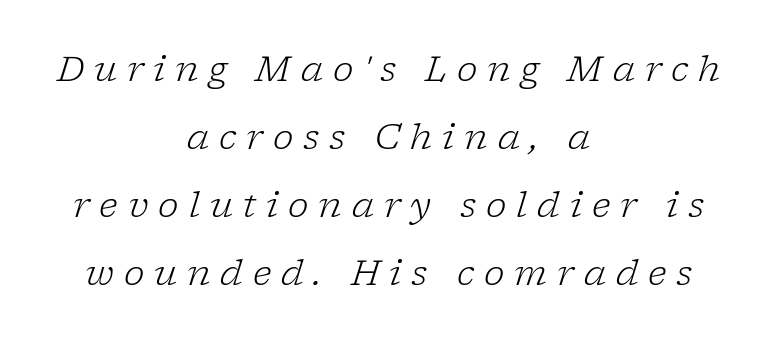
Q: Is the text bold? A: No.
Q: Is the text italic (slanted)? A: Yes, it leans right by about 17 degrees.
Q: Is the typeface a serif or a sans-serif typeface? A: Serif.
Q: Is the text underlined? A: No.
Q: How is the paragraph aligned? A: Centered.
Q: Is the spacing between letters normal or unusually wide? A: Unusually wide.
Q: Is the spacing between lines tight, normal or loose? A: Loose.
Q: Width (condensed, normal, or wide)? A: Normal.
Q: Stroke contrast? A: Low.
Q: x-height? A: Medium.
Q: Monospaced? A: No.
